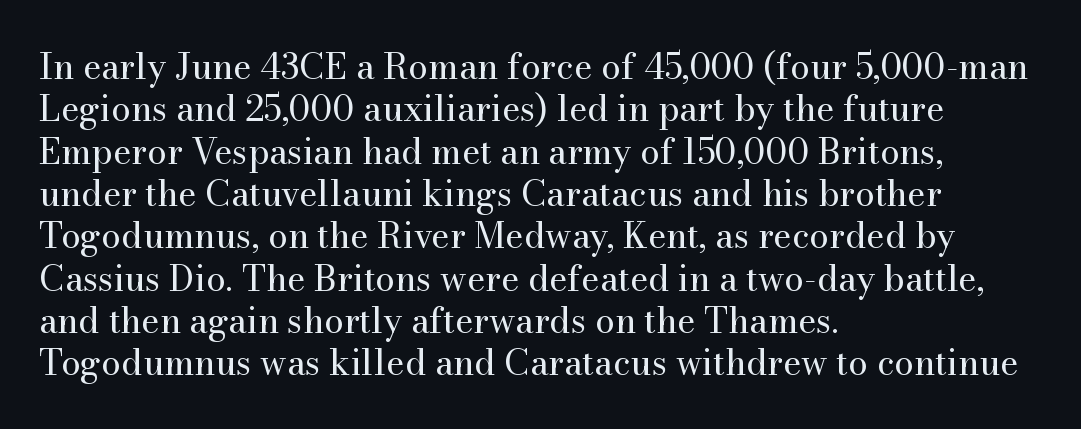
The image shows 35 px regular-weight serif type, upright; set left-aligned, line spacing 1.21x, normal letter spacing, not underlined; medium stroke contrast and a small x-height.
